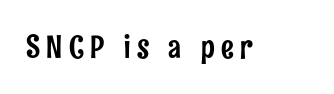
Posture: upright roman. The glyphs in this specimen are sans serif. Just letters on the line, the space beneath them empty. Character widths vary here, with narrow letters taking less room than wide ones. The horizontal fit of the characters is loose and conspicuously gappy.
